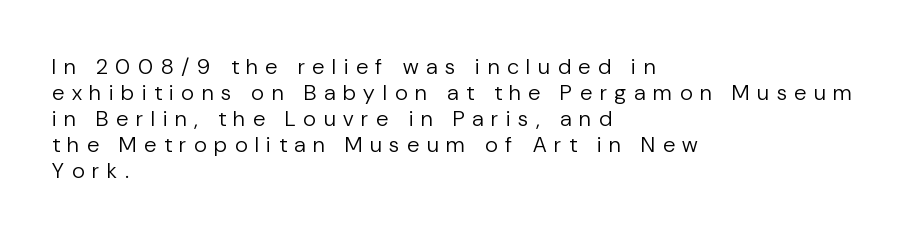
The image shows 22 px text type, upright; set left-aligned, line spacing 1.18x, unusually wide letter spacing (+0.36 em), not underlined.
